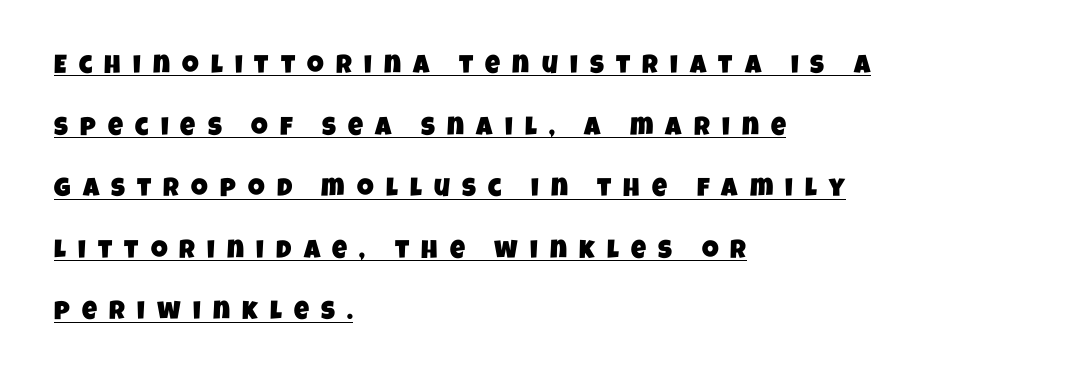
The paragraph has a hard left edge and a soft right edge. You could only call the tracking loose — the letters float apart. This sample carries an underscore along the baseline area. Notice the wide empty band between every row — that's loose leading.
